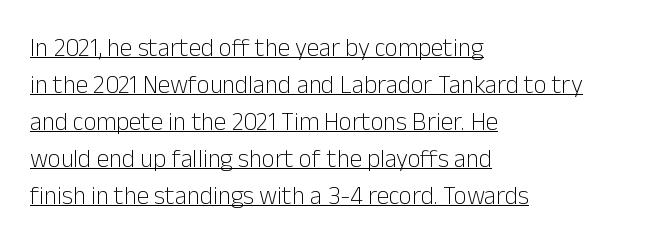
Q: Is the text bold? A: No.
Q: Is the text italic (slanted)? A: No, it is upright.
Q: Is the text underlined? A: Yes.
Q: How is the paragraph aligned? A: Left-aligned.
Q: Is the spacing between letters normal or unusually wide? A: Normal.
Q: Is the spacing between lines tight, normal or loose? A: Normal.
